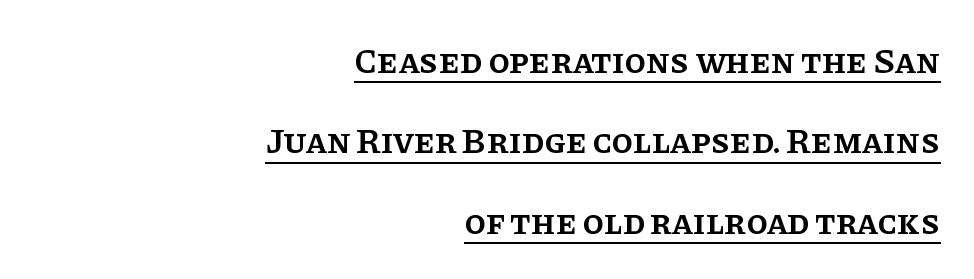
These characters rest on top of a visible drawn line. What stands out about the letter spacing? Nothing — it is the standard amount. Do the characters align in a grid? No, the font is proportional. The designer dialed line spacing up above the default. Tall strokes in this sample are plumb rather than angled. A serif font was chosen for this passage.
